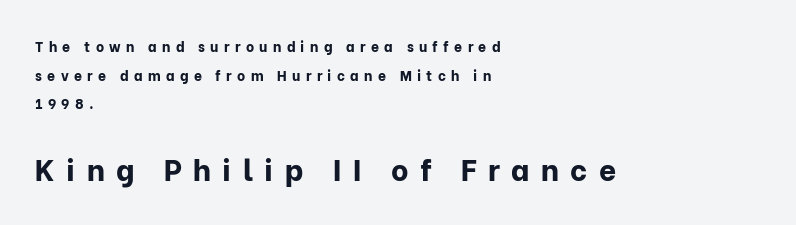
{"serif": "no", "italic": "no", "bold": "yes", "weight": "bold", "width": "normal", "stroke_contrast": "low", "x_height": "medium", "monospaced": "no", "underline": "no", "align": "left", "line_spacing": "loose", "line_spacing_ratio": 2.05, "letter_spacing": "wide", "letter_spacing_em": 0.38, "larger_block": "second", "size_ratio": 2.14, "glyph_px": 30}
